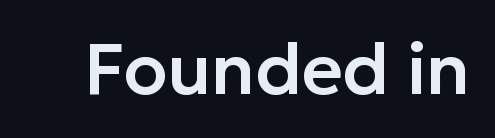
Q: Is the text italic (slanted)? A: No, it is upright.
Q: Is the typeface a serif or a sans-serif typeface? A: Sans-serif.
Q: Is the text underlined? A: No.
Q: Is the spacing between letters normal or unusually wide? A: Normal.
Q: Width (condensed, normal, or wide)? A: Normal.
Q: Stroke contrast? A: Low.
Q: x-height? A: Medium.
Q: Monospaced? A: No.
